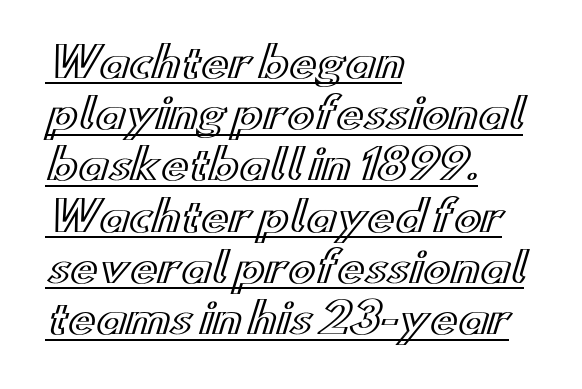
Q: Is the text italic (slanted)? A: Yes.
Q: Is the text underlined? A: Yes.
Q: How is the paragraph aligned? A: Left-aligned.
Q: Is the spacing between letters normal or unusually wide? A: Normal.
Q: Is the spacing between lines tight, normal or loose? A: Normal.
Q: Width (condensed, normal, or wide)? A: Wide.
Q: x-height? A: Small.
Q: Monospaced? A: No.
